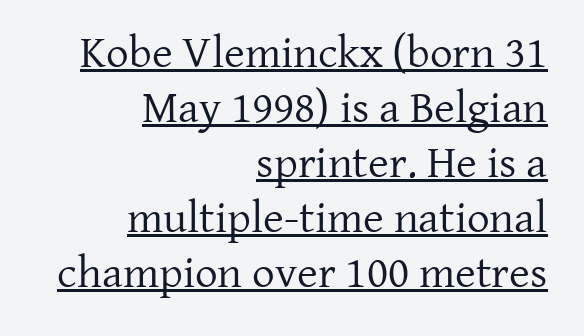
{"serif": "yes", "italic": "no", "bold": "no", "weight": "regular", "width": "normal", "stroke_contrast": "low", "x_height": "medium", "monospaced": "no", "underline": "yes", "align": "right", "line_spacing_ratio": 1.22, "letter_spacing": "normal", "letter_spacing_em": 0.0, "glyph_px": 45}
